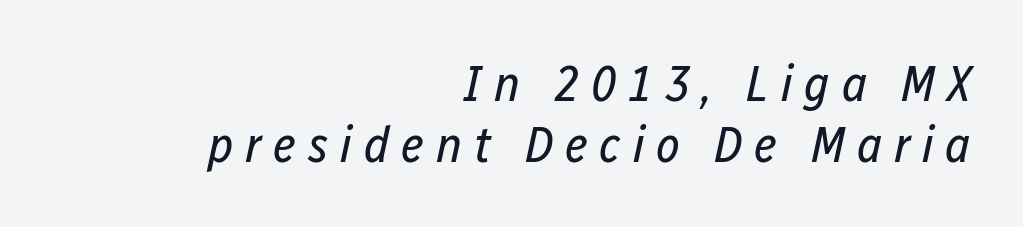
Note the varied advance widths — an 'i' is clearly narrower than an 'm'. The ragged edge is on the left, which tells us the setting is flush right. This sample uses expanded letter spacing, leaving extra air between glyphs. Descender tails drop into unmarked territory. Notice how the stems are inclined rather than vertical — that's the hallmark of italics.
